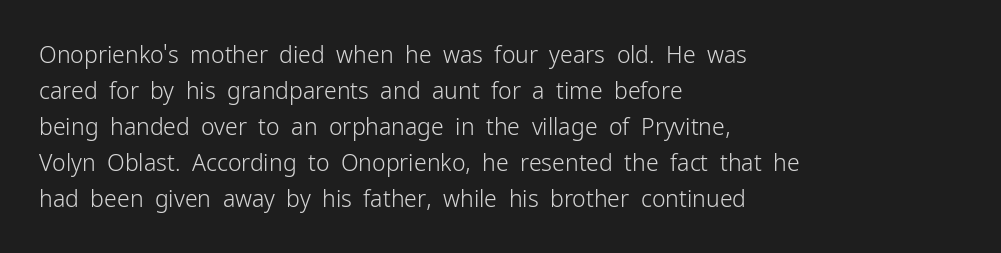
{"italic": "no", "bold": "no", "underline": "no", "align": "left", "line_spacing": "normal", "line_spacing_ratio": 1.56, "letter_spacing": "normal", "letter_spacing_em": 0.0, "glyph_px": 23}
